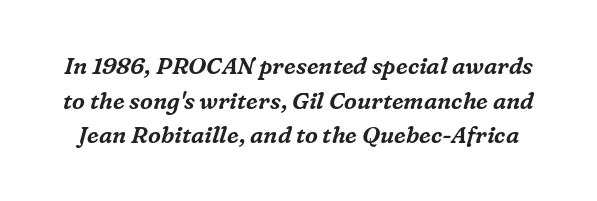
Regarding leading, the lines here are spaced in the standard way. The area under the type is left untouched. In terms of posture, this sample is oblique. The passage shown has conventional tracking throughout.
